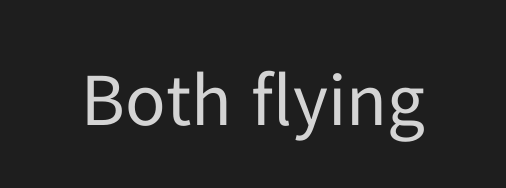
The rendering uses natural spacing where letterforms have individual widths. Default kerning and tracking; the words read as compact shapes. Do the letters lean? They stand straight. Honestly, there is no underline to notice here at all. Each letter's strokes conclude bluntly, with no projecting serifs. Is this a heavy cut? Hardly; it is regular or lighter.
